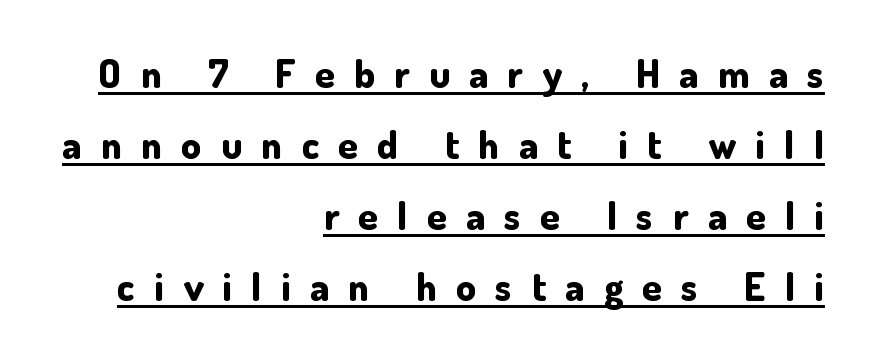
The lines in this sample share a right terminus and differ only in where they begin. A full-strength bold gives these letters their thick strokes. Substantial extra tracking has been applied to these lines. Does the type have serifs? No, each stem ends abruptly. Upright lettering throughout.
